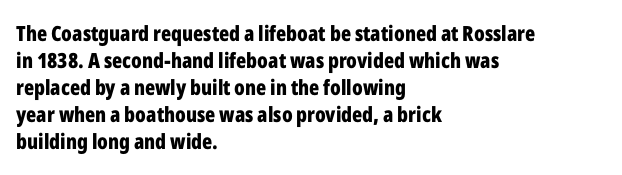
The image shows 21 px bold type, upright; set left-aligned, normal line spacing (1.28x), normal letter spacing, not underlined.
